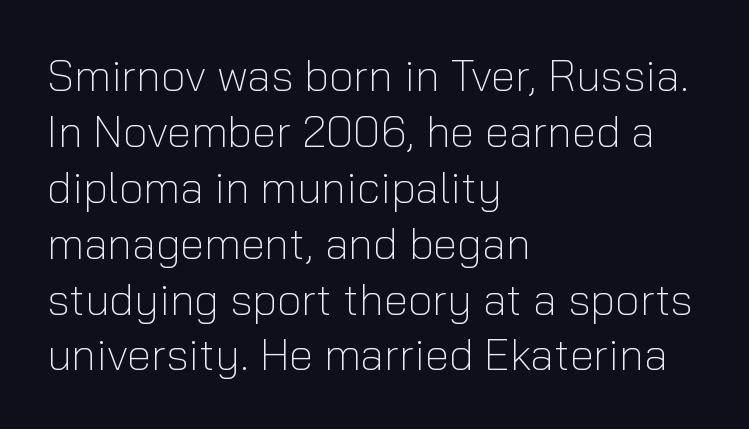
The image shows 44 px light sans-serif type, upright; set left-aligned, normal line spacing (1.27x), normal letter spacing, not underlined; low stroke contrast and a medium x-height.
